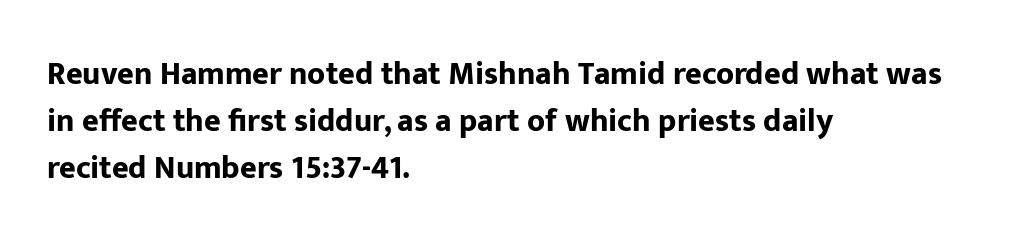
The image shows 32 px bold sans-serif type, upright; set left-aligned, normal line spacing (1.47x), normal letter spacing, not underlined; low stroke contrast and a medium x-height.
